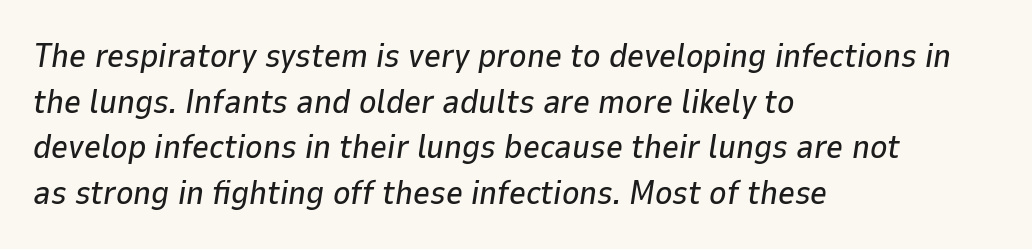
{"italic": "yes", "lean": "right", "slant_degrees": 9, "width": "normal", "stroke_contrast": "low", "x_height": "medium", "monospaced": "no", "underline": "no", "align": "left", "line_spacing": "normal", "line_spacing_ratio": 1.38, "letter_spacing": "normal", "letter_spacing_em": 0.0, "glyph_px": 33}
